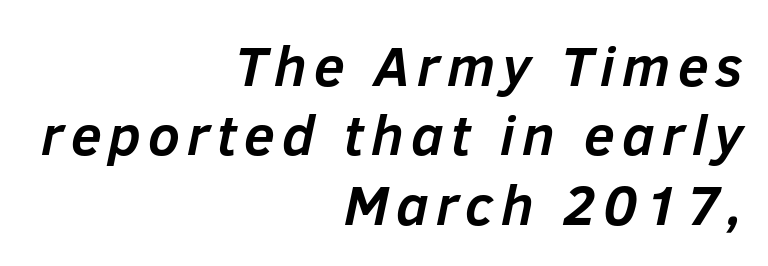
The image shows 56 px semibold type, italic (leaning right); set right-aligned, line spacing 1.24x, not underlined; low stroke contrast and a medium x-height.
